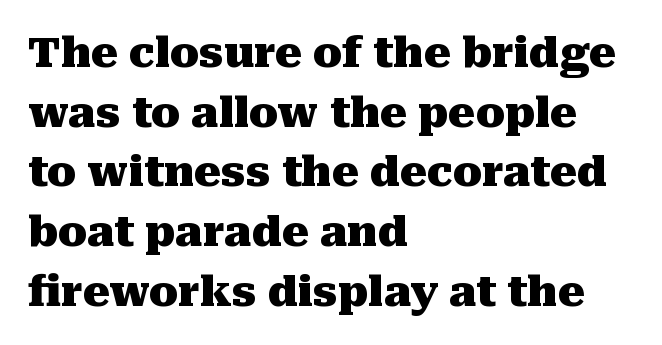
The image shows 42 px heavy serif type, upright; set left-aligned, normal line spacing (1.42x), normal letter spacing, not underlined; medium stroke contrast and a medium x-height.
